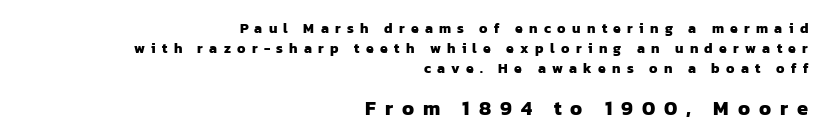
{"bold": "yes", "underline": "no", "align": "right", "line_spacing": "normal", "line_spacing_ratio": 1.42, "letter_spacing": "wide", "letter_spacing_em": 0.45, "larger_block": "second", "size_ratio": 1.43, "glyph_px": 20}
